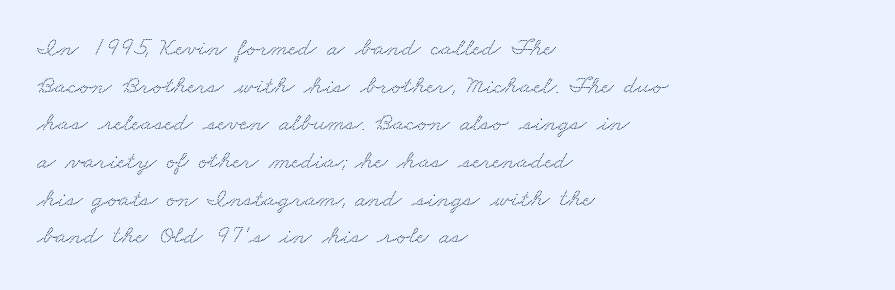
Q: Is the text underlined? A: No.
Q: How is the paragraph aligned? A: Left-aligned.
Q: Is the spacing between letters normal or unusually wide? A: Normal.
Q: Is the spacing between lines tight, normal or loose? A: Normal.
